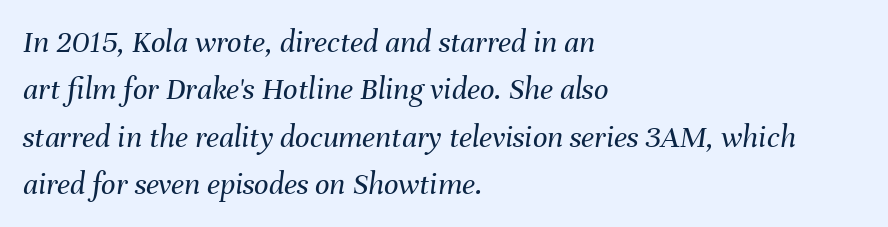
The font is comparable to plain body text, perhaps lighter. One-word summary of the alignment: left. Decoration check: the copy has no underline. The letters advance in unequal steps, a hallmark of proportional type. The font's italic variant was chosen for this text.
